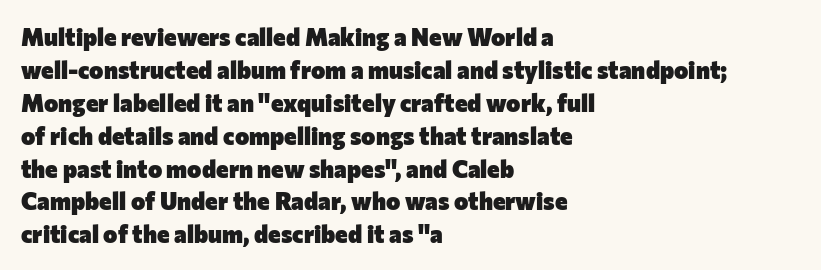
Q: Is the text bold? A: Yes.
Q: Is the text italic (slanted)? A: No, it is upright.
Q: Is the text underlined? A: No.
Q: How is the paragraph aligned? A: Left-aligned.
Q: Is the spacing between letters normal or unusually wide? A: Normal.
Q: Is the spacing between lines tight, normal or loose? A: Normal.
